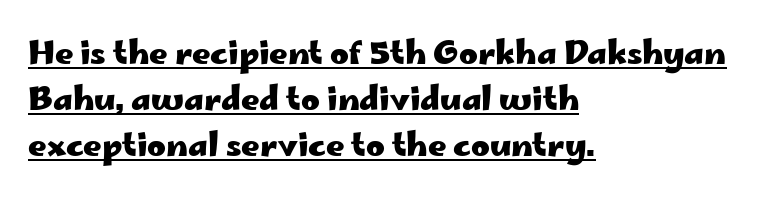
The image shows 32 px heavy, wide sans-serif type, upright; set left-aligned, normal line spacing (1.44x), normal letter spacing, underlined; low stroke contrast and a small x-height.
